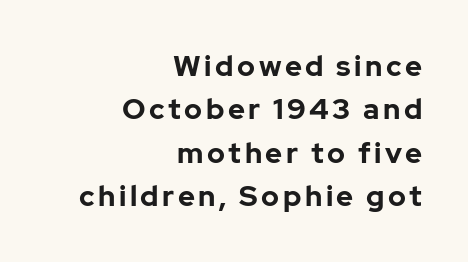
{"serif": "no", "italic": "no", "bold": "yes", "weight": "bold", "width": "normal", "stroke_contrast": "low", "x_height": "medium", "monospaced": "no", "underline": "no", "align": "right", "line_spacing": "normal", "line_spacing_ratio": 1.5, "glyph_px": 29}
